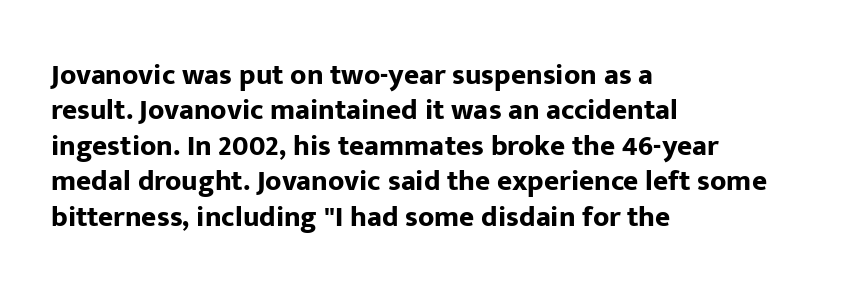
Q: Is the text bold? A: Yes.
Q: Is the text italic (slanted)? A: No, it is upright.
Q: Is the typeface a serif or a sans-serif typeface? A: Sans-serif.
Q: Is the text underlined? A: No.
Q: How is the paragraph aligned? A: Left-aligned.
Q: Is the spacing between letters normal or unusually wide? A: Normal.
Q: Width (condensed, normal, or wide)? A: Normal.
Q: Stroke contrast? A: Low.
Q: x-height? A: Medium.
Q: Monospaced? A: No.
